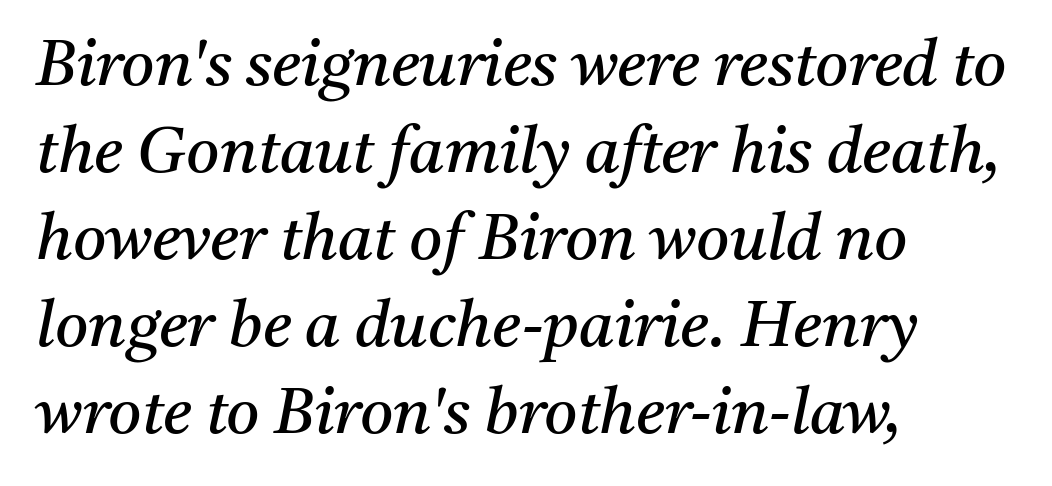
The image shows 64 px regular-weight serif type, italic (leaning right); set left-aligned, normal line spacing (1.36x), normal letter spacing, not underlined; medium stroke contrast and a medium x-height.
